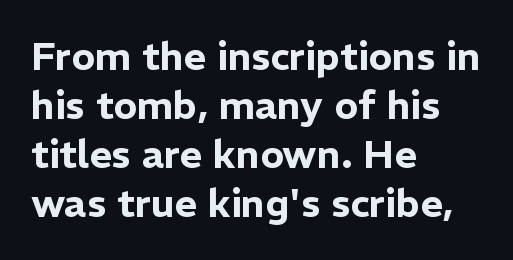
{"serif": "no", "italic": "no", "width": "normal", "stroke_contrast": "low", "x_height": "medium", "monospaced": "no", "underline": "no", "align": "left", "line_spacing": "normal", "line_spacing_ratio": 1.26, "letter_spacing": "normal", "letter_spacing_em": 0.0, "glyph_px": 39}
